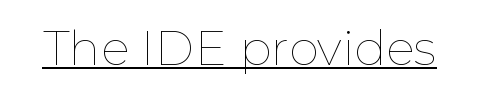
Q: Is the text bold? A: No.
Q: Is the text italic (slanted)? A: No, it is upright.
Q: Is the text underlined? A: Yes.
Q: Is the spacing between letters normal or unusually wide? A: Normal.
Q: Width (condensed, normal, or wide)? A: Normal.
Q: Stroke contrast? A: Low.
Q: x-height? A: Medium.
Q: Monospaced? A: No.
